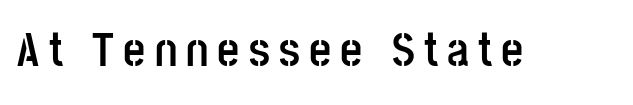
The image shows 48 px semibold, condensed sans-serif type, upright; set not underlined; low stroke contrast and a large x-height.
